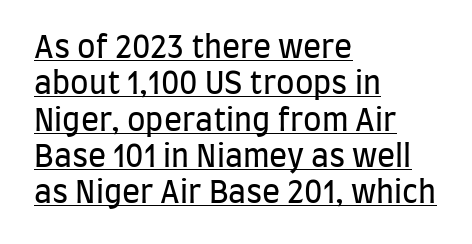
The image shows 30 px regular-weight, condensed sans-serif type, upright; set left-aligned, line spacing 1.21x, normal letter spacing, underlined; low stroke contrast and a large x-height.
